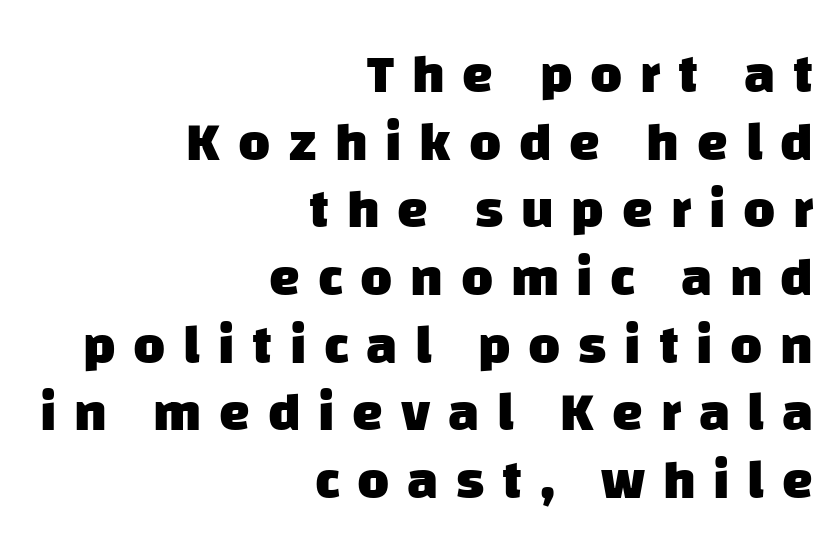
Each word looks stretched out because of the extra space between its letters. Do the characters align in a grid? No, the font is proportional. The zone under the glyphs is completely vacant. Each line ends at the same right margin while the left side varies. Unlike a traditional serif, this face leaves its strokes unadorned.
